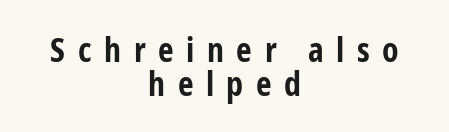
{"serif": "no", "italic": "no", "bold": "yes", "weight": "bold", "width": "condensed", "stroke_contrast": "low", "x_height": "medium", "monospaced": "no", "underline": "no", "align": "center", "line_spacing": "tight", "line_spacing_ratio": 1.01, "letter_spacing": "wide", "letter_spacing_em": 0.37, "glyph_px": 34}
